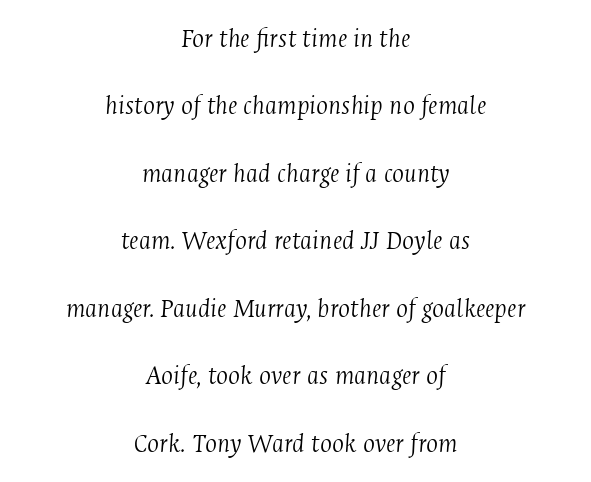
Q: Is the text bold? A: No.
Q: Is the text italic (slanted)? A: Yes, it leans right by about 4 degrees.
Q: Is the typeface a serif or a sans-serif typeface? A: Serif.
Q: Is the text underlined? A: No.
Q: How is the paragraph aligned? A: Centered.
Q: Is the spacing between letters normal or unusually wide? A: Normal.
Q: Is the spacing between lines tight, normal or loose? A: Loose.
Q: Width (condensed, normal, or wide)? A: Condensed.
Q: Stroke contrast? A: Medium.
Q: x-height? A: Medium.
Q: Monospaced? A: No.
